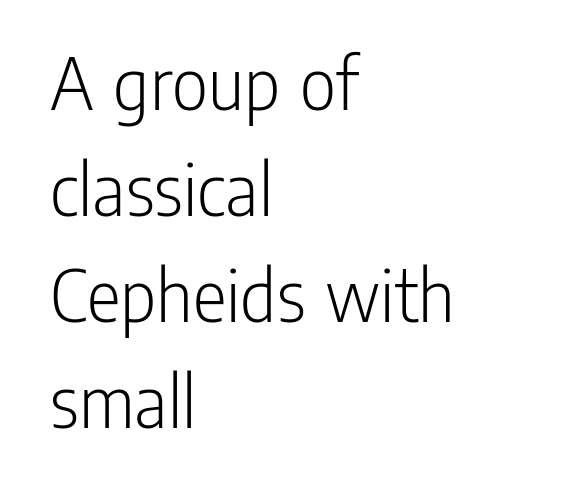
Each stroke keeps to a modest, everyday thickness or less. I'd call this a sans setting — the letters go barefoot. Teacher's note: observe the even left margin — that is flush-left alignment. A bare baseline throughout the passage. Characters remain perfectly vertical along every line.
